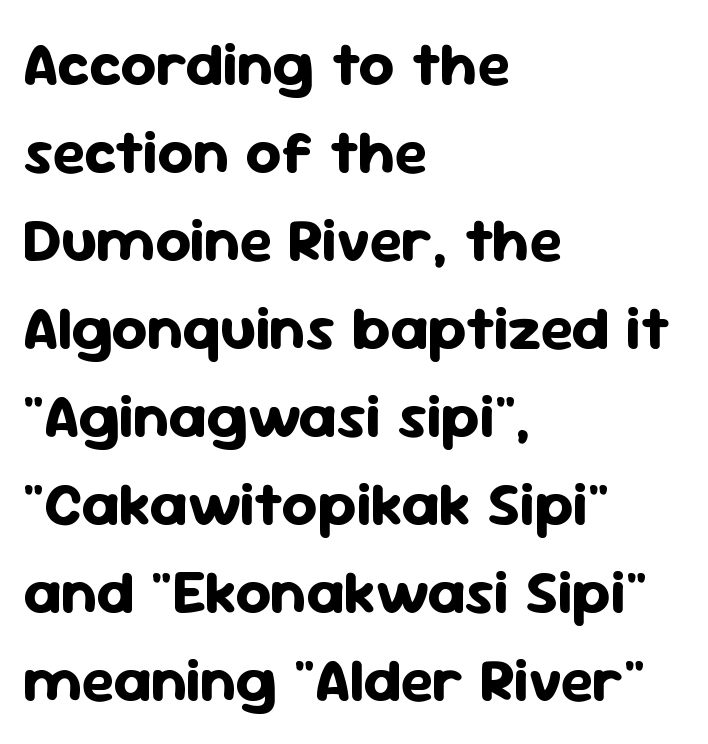
The image shows 62 px bold sans-serif type, upright; set left-aligned, normal line spacing (1.42x), normal letter spacing, not underlined; low stroke contrast and a medium x-height.
